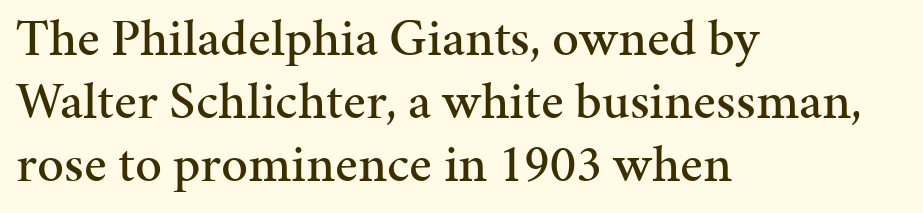
Q: Is the text italic (slanted)? A: No, it is upright.
Q: Is the typeface a serif or a sans-serif typeface? A: Serif.
Q: Is the text underlined? A: No.
Q: How is the paragraph aligned? A: Left-aligned.
Q: Is the spacing between letters normal or unusually wide? A: Normal.
Q: Width (condensed, normal, or wide)? A: Normal.
Q: Stroke contrast? A: Medium.
Q: x-height? A: Medium.
Q: Monospaced? A: No.
